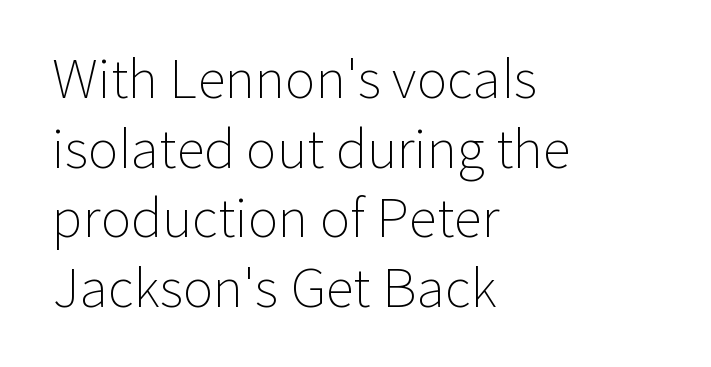
The strokes carry an ordinary text weight at most. Think of a printed novel: that variable character pitch is what you see here. Designer's note — italics off, roman on. This block has exactly the height ordinary leading produces. No feet cap the strokes, marking this as sans-serif type.
